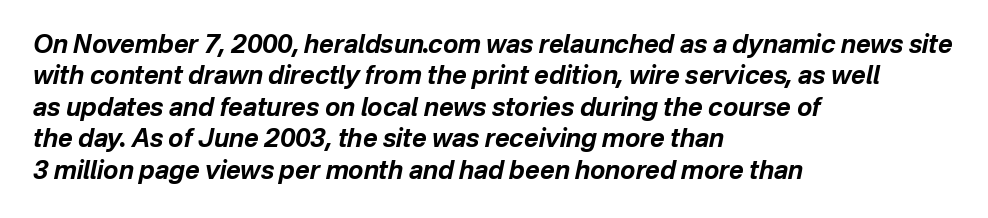
This rendering leaves character spacing at its baseline value. A full-strength bold gives these letters their thick strokes. Left-aligned paragraph, ragged on the right. Designer's note — italics engaged. Anything drawn beneath the words? Only blank space. The rows are spaced the way most documents space them.
